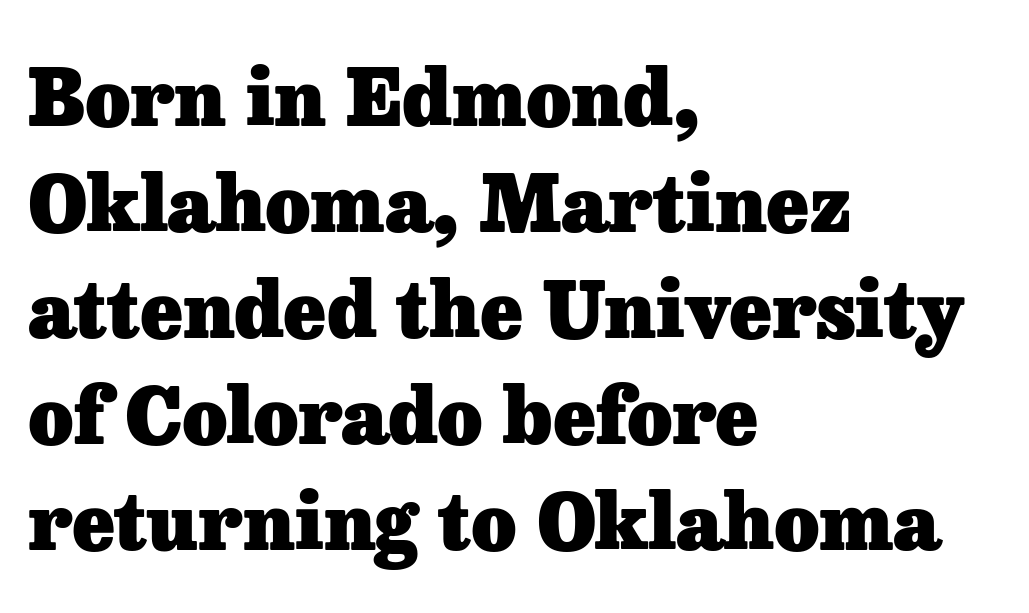
{"serif": "yes", "italic": "no", "bold": "yes", "weight": "heavy", "width": "normal", "stroke_contrast": "low", "x_height": "medium", "monospaced": "no", "underline": "no", "align": "left", "line_spacing": "normal", "line_spacing_ratio": 1.36, "letter_spacing": "normal", "letter_spacing_em": 0.0, "glyph_px": 78}
